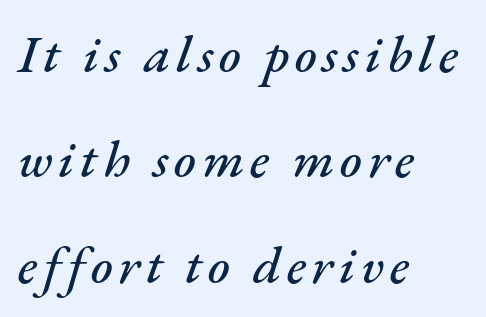
The image shows 53 px text type, italic (leaning right); set left-aligned, loose line spacing (1.99x), not underlined; medium stroke contrast and a small x-height.
